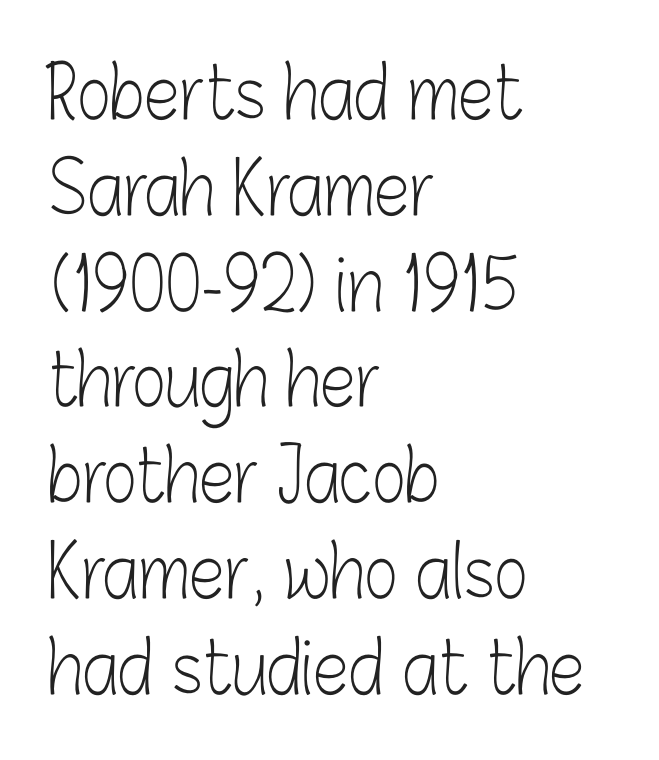
The passage shown stacks its lines at a standard gap. Any mark beneath the type? The region is blank. A sans-serif font was chosen for this passage. Stroke mass is kept to a normal reading level or below. Reading down the block, your eye returns to a fixed left position each line.
